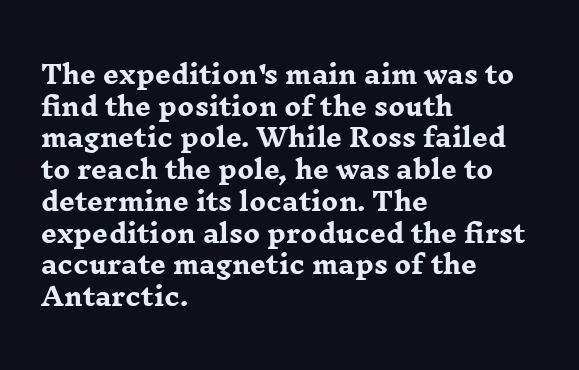
Short and long lines alike share a common starting point at left. The vertical gap from one line to the next is medium. Does the lettering tilt? It doesn't — this is upright. Underline: absent. The tracking reads as untouched default to a designer's eye. Chunky letters — that's bold for sure.
